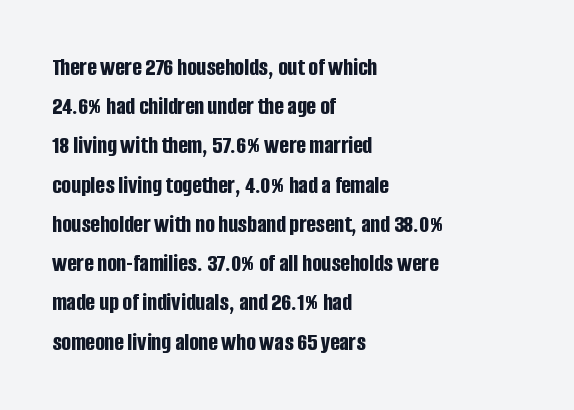
The image shows 25 px bold type, upright; set left-aligned, normal line spacing (1.57x), normal letter spacing, not underlined.
